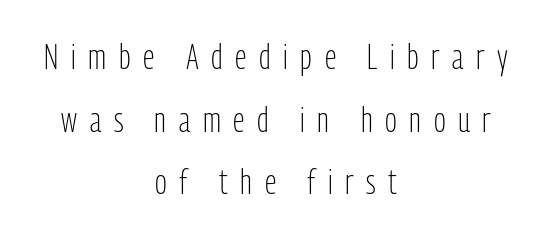
A centered setting, common on invitations and titles, is used for this passage. Every character sits straight up, as roman type does. Check where the strokes stop: nothing finishes them off — pure sans. Only glyphs here, with clear space below each row.
